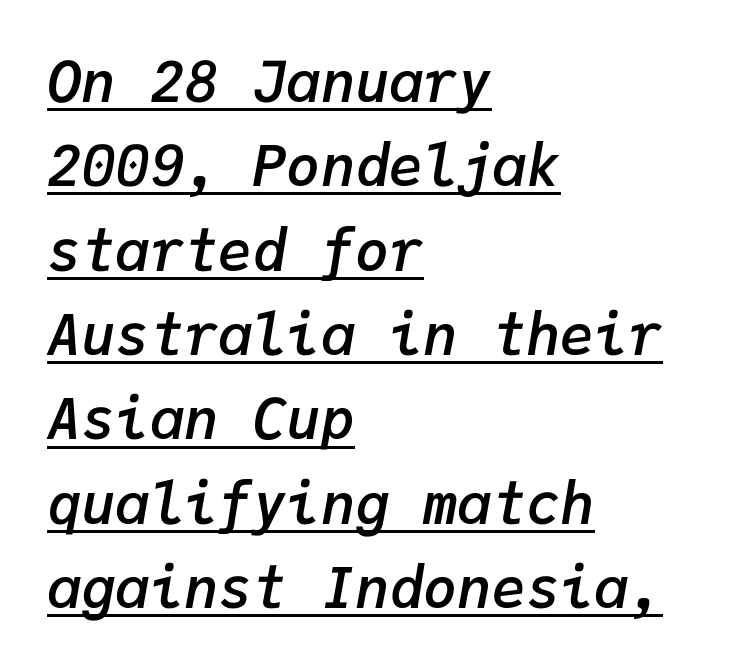
A somewhat darkened texture: the type is semibold rather than bold. Standard letterfit; no display-style spreading of the glyphs. Teacher's note: observe the even left margin — that is flush-left alignment. Compared with undecorated copy, this sample adds a rule below the words. The designer left line spacing at the default.
